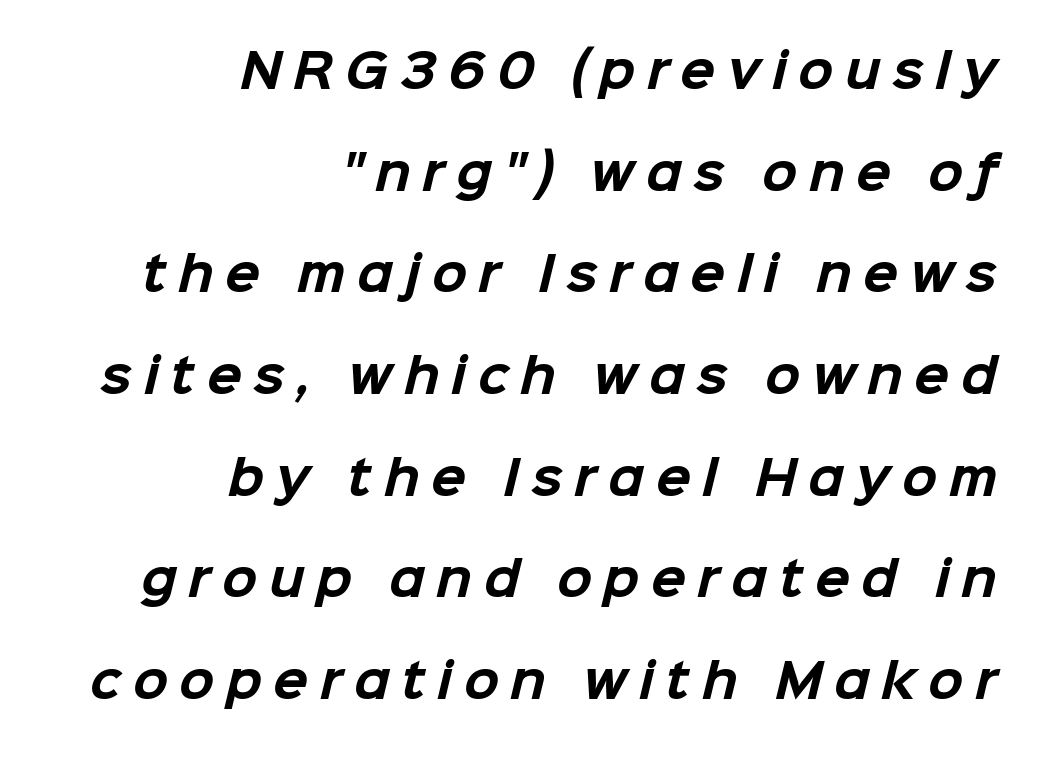
The image shows 46 px bold sans-serif type; set right-aligned, loose line spacing (2.21x), unusually wide letter spacing (+0.25 em), not underlined; low stroke contrast and a medium x-height.
